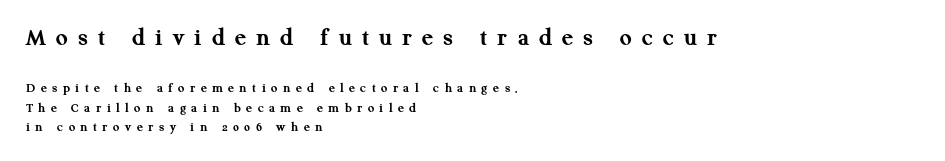
Q: Is the text bold? A: Yes.
Q: Is the text italic (slanted)? A: No, it is upright.
Q: Is the text underlined? A: No.
Q: How is the paragraph aligned? A: Left-aligned.
Q: Is the spacing between letters normal or unusually wide? A: Unusually wide.
Q: Is the spacing between lines tight, normal or loose? A: Normal.
Q: Which block of text is set in a larger size, the first (top) or the second (bottom)? A: The first (top) one.
